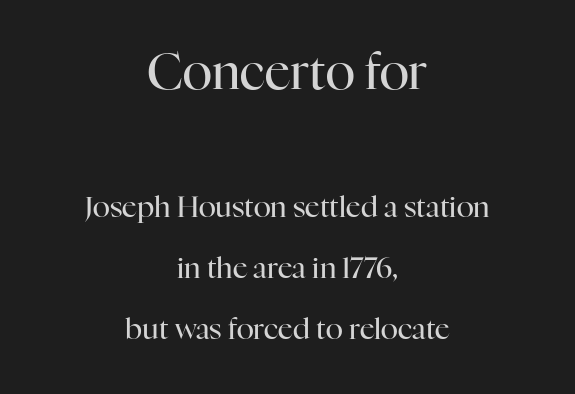
Centered paragraph, ragged on both sides. Posture: straight, roman, zero tilt. You could call the tracking neutral — neither tight nor loose. This is serif lettering, the kind often seen in printed books. These lines are rendered in a variable-pitch font. This reads as an unemphasized weight, regular at the heaviest.
